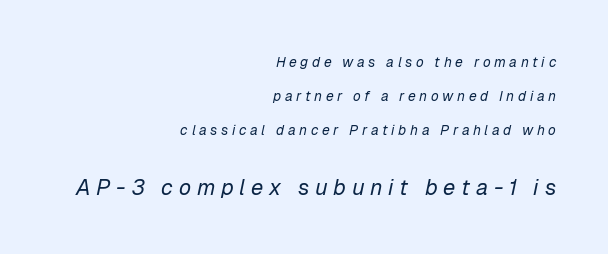
The image shows 22 px text type, italic (leaning right); set right-aligned, loose line spacing (2.43x), unusually wide letter spacing (+0.26 em), not underlined; the second (bottom) block is 1.57x larger.
